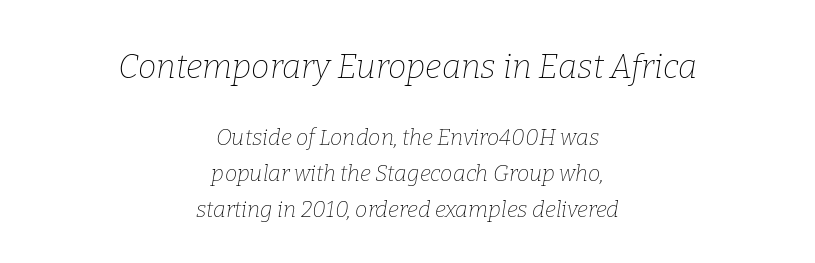
Does the leading feel generous? No, just average. Classification — serif. The strokes are not fattened; the text isn't bold. How are the letters spaced? Ordinarily, with no added tracking. Note the varied advance widths — an 'i' is clearly narrower than an 'm'. Descender tails drop into unmarked territory.
